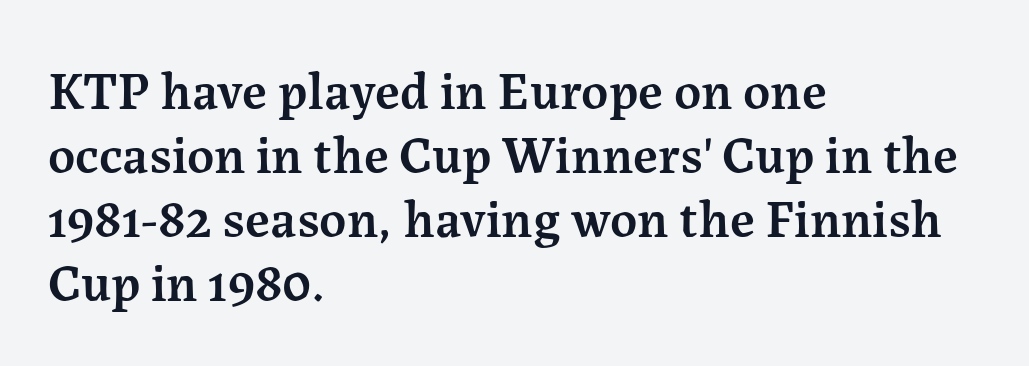
Q: Is the text bold? A: Semi-bold.
Q: Is the text italic (slanted)? A: No, it is upright.
Q: Is the typeface a serif or a sans-serif typeface? A: Serif.
Q: Is the text underlined? A: No.
Q: How is the paragraph aligned? A: Left-aligned.
Q: Is the spacing between letters normal or unusually wide? A: Normal.
Q: Width (condensed, normal, or wide)? A: Normal.
Q: Stroke contrast? A: Medium.
Q: x-height? A: Medium.
Q: Monospaced? A: No.
